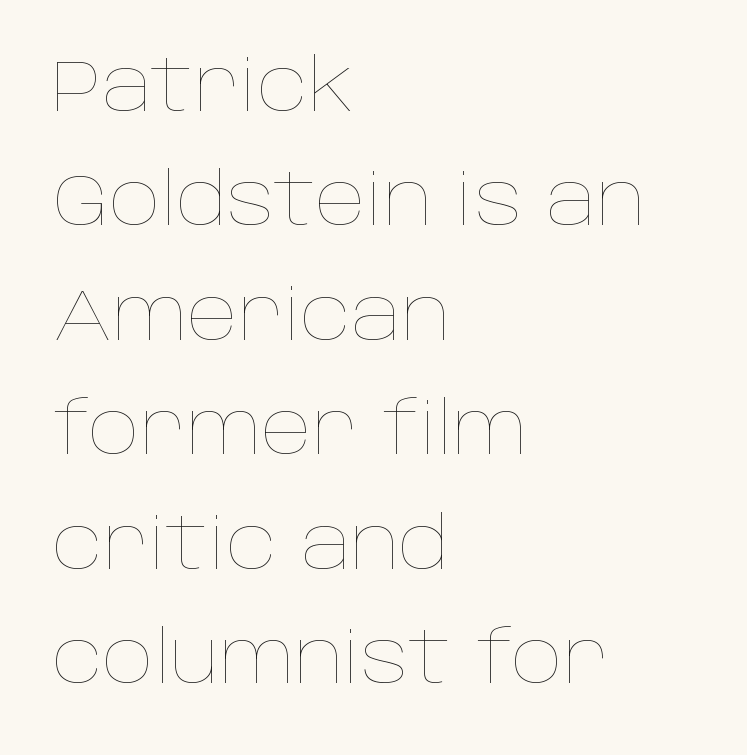
Each word holds together tightly as a unit, with standard inter-letter gaps. A typesetter would mark this as roman, not italic. The text block is weighted toward the left margin, trailing off unevenly rightward. The string is rendered with underlining switched off. The rows are spaced the way most documents space them.
